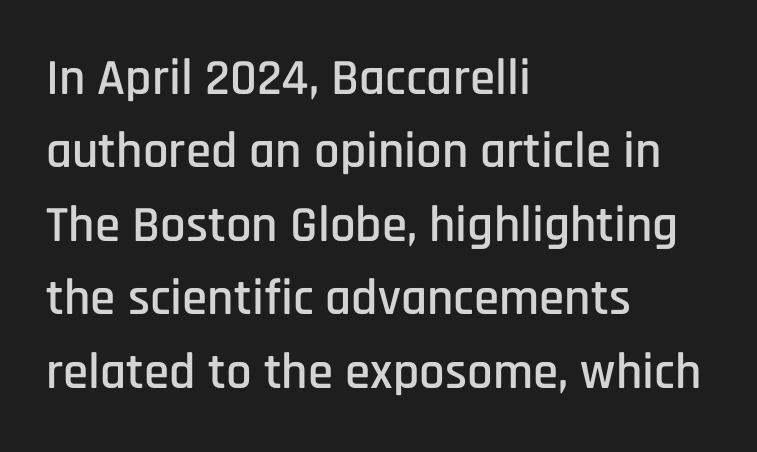
The tracking reads as untouched default to a designer's eye. A typesetter would call this proportional, since set widths differ per character. The line-height multiplier appears to be the usual default. Classification — sans serif.
